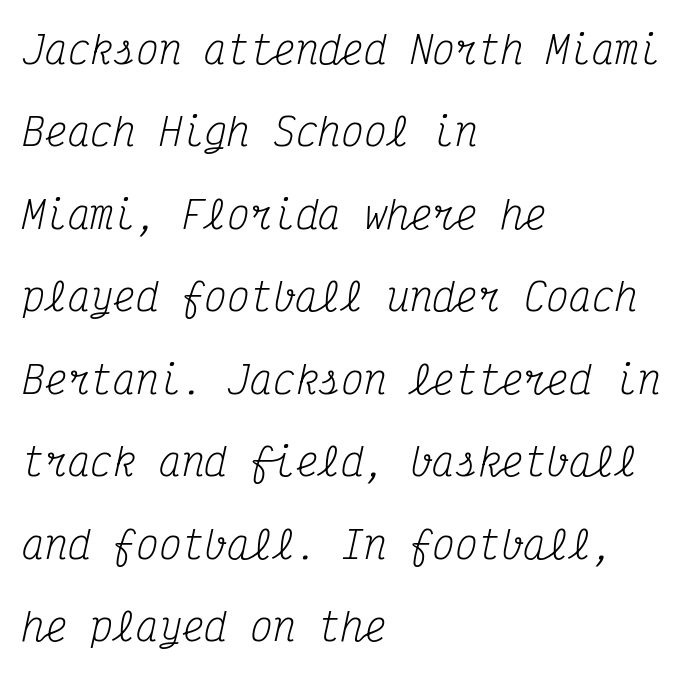
Default kerning and tracking; the words read as compact shapes. A great deal of white space separates one row of letters from the next. Serifs: yes, visible at the terminals of the letterforms. No extra ink here — the face is not bold. The rendering applies a slant to the glyphs. Check under the words: just untouched page.
